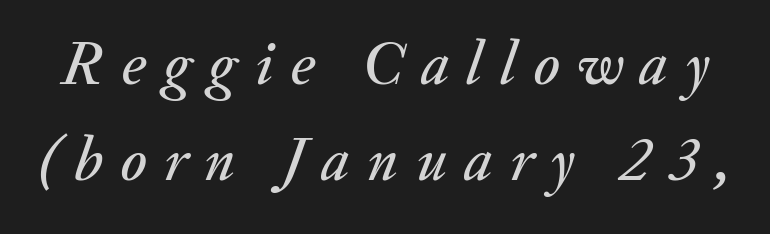
{"italic": "yes", "lean": "right", "slant_degrees": 20, "width": "normal", "stroke_contrast": "medium", "x_height": "small", "monospaced": "no", "underline": "no", "line_spacing": "normal", "line_spacing_ratio": 1.55, "letter_spacing": "wide", "letter_spacing_em": 0.28, "glyph_px": 62}
